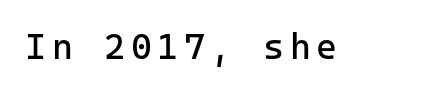
{"serif": "no", "italic": "no", "bold": "no", "weight": "regular", "width": "normal", "stroke_contrast": "low", "x_height": "medium", "monospaced": "yes", "underline": "no", "glyph_px": 36}
